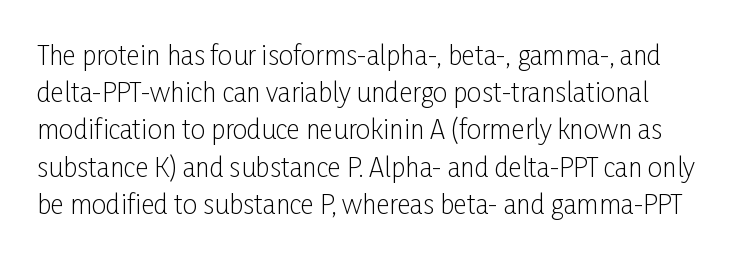
{"italic": "no", "bold": "no", "underline": "no", "line_spacing": "normal", "line_spacing_ratio": 1.43, "letter_spacing": "normal", "letter_spacing_em": 0.0, "glyph_px": 26}
